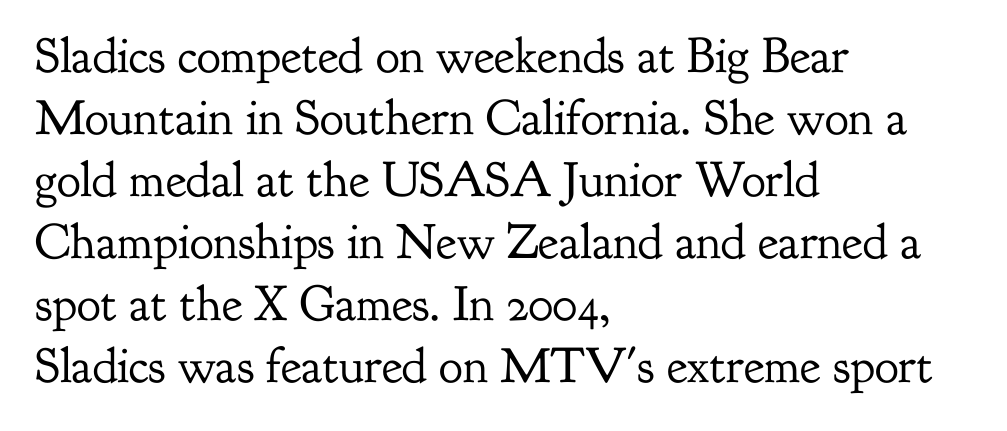
The image shows 50 px regular-weight serif type, upright; set left-aligned, line spacing 1.24x, normal letter spacing, not underlined; low stroke contrast and a small x-height.
